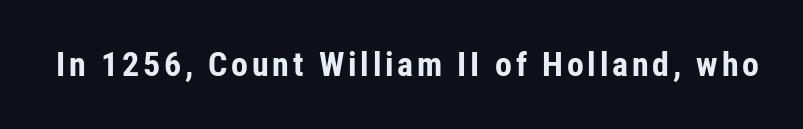
The image shows 34 px bold, condensed sans-serif type, upright; set not underlined; low stroke contrast and a medium x-height.
